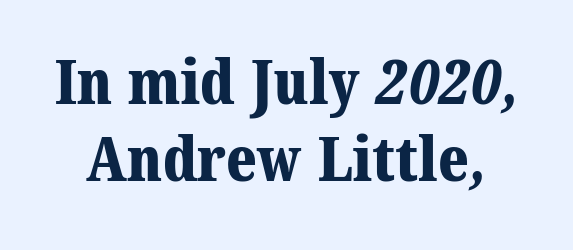
The image shows 62 px bold serif type; set normal line spacing (1.25x), normal letter spacing, not underlined; medium stroke contrast and a medium x-height.
